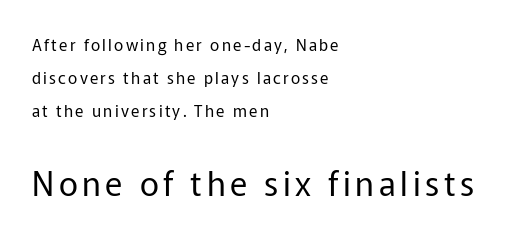
The image shows 33 px regular-weight sans-serif type, upright; set left-aligned, loose line spacing (2.06x), not underlined; the second (bottom) block is 2.06x larger; low stroke contrast and a medium x-height.
